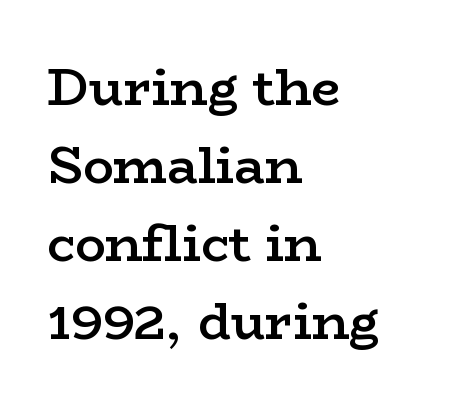
{"serif": "yes", "italic": "no", "bold": "semi", "weight": "semibold", "width": "wide", "stroke_contrast": "low", "x_height": "medium", "monospaced": "no", "underline": "no", "align": "left", "line_spacing": "normal", "line_spacing_ratio": 1.53, "letter_spacing": "normal", "letter_spacing_em": 0.0, "glyph_px": 51}
